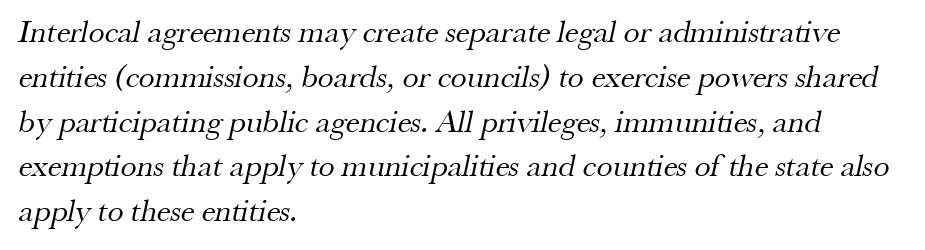
{"serif": "yes", "bold": "no", "weight": "regular", "width": "normal", "stroke_contrast": "medium", "x_height": "small", "monospaced": "no", "underline": "no", "align": "left", "line_spacing": "normal", "line_spacing_ratio": 1.4, "letter_spacing": "normal", "letter_spacing_em": 0.0, "glyph_px": 32}
